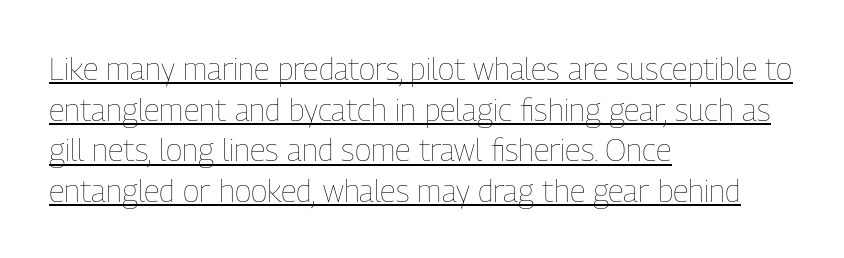
Italic? Not at all — the glyphs are vertical. The letterforms sit at book weight or below. Each new line begins a customary step beneath the previous one. No extra tracking has been applied to these lines. Casual observation: everything's shoved over to the left.
